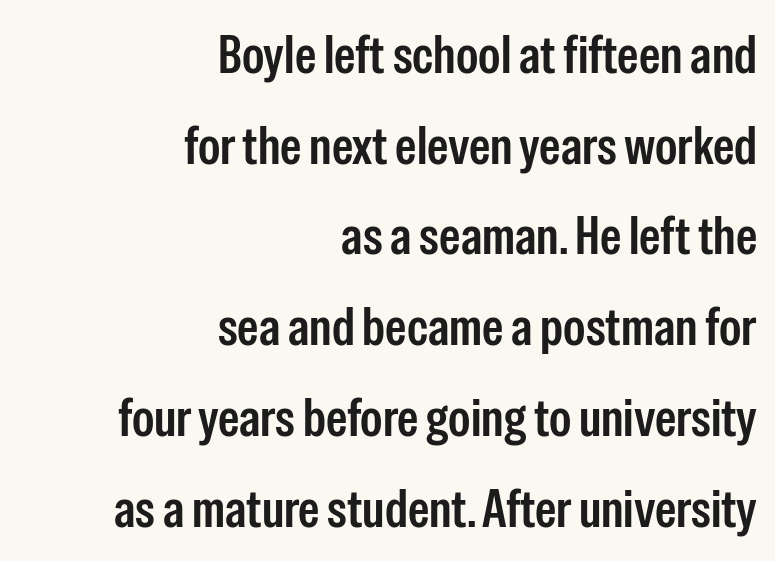
How heavy is the stroke? Medium-heavy — a semibold, shy of bold. Nothing unusual about the tracking: characters are spaced as the font intends. Classification — sans serif. Summary of vertical rhythm: regular, with standard interline spacing. It's the straight-up-and-down kind of type.
